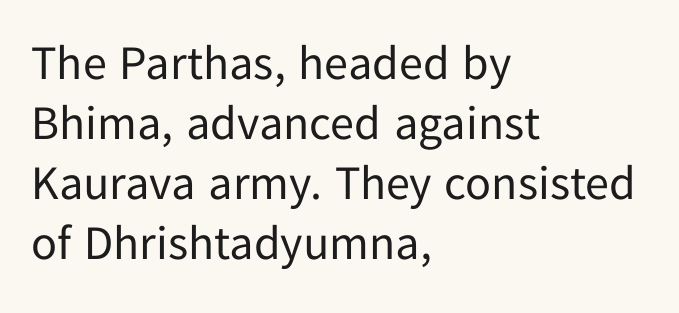
{"serif": "no", "italic": "no", "bold": "no", "weight": "regular", "width": "normal", "stroke_contrast": "low", "x_height": "medium", "monospaced": "no", "underline": "no", "align": "left", "line_spacing": "normal", "line_spacing_ratio": 1.25, "letter_spacing": "normal", "letter_spacing_em": 0.0, "glyph_px": 48}
